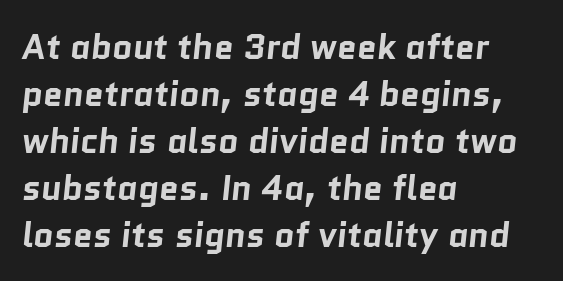
{"serif": "no", "bold": "yes", "weight": "bold", "width": "normal", "stroke_contrast": "low", "x_height": "medium", "monospaced": "no", "underline": "no", "align": "left", "line_spacing": "normal", "line_spacing_ratio": 1.34, "letter_spacing": "normal", "letter_spacing_em": 0.0, "glyph_px": 35}
